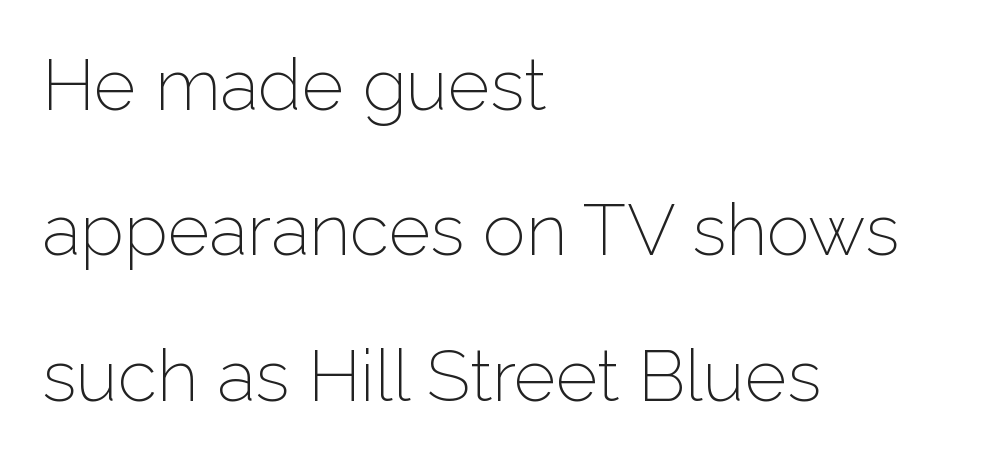
The characters are drawn with everyday or finer stroke widths. Serif or sans? Sans — the stroke terminals are bare. Whoever set this chose breathing room over compactness in the vertical rhythm. Layout note: lines flush left.
